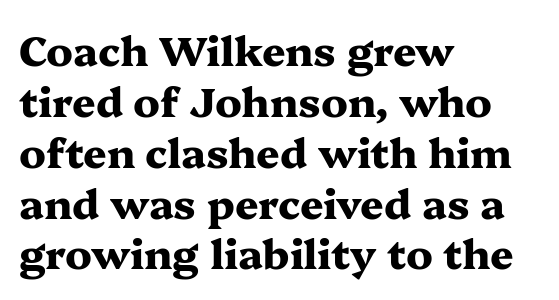
Beneath every word, the page is bare. Horizontally, the lines are justified to the leading edge only. A typesetter would call this proportional, since set widths differ per character. A serif font was chosen for this passage. Posture: straight, roman, zero tilt. Words appear dense and cohesive because spacing is normal.
